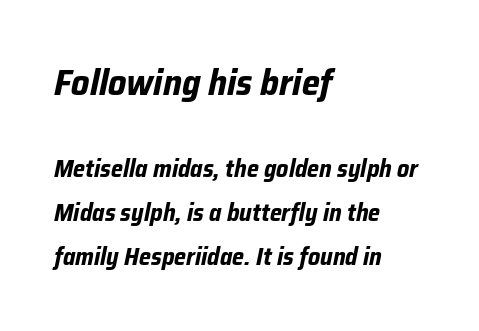
This sample has the flowing, uneven cadence of proportional lettering. Weight: bold. The typesetter chose a ragged-right arrangement here. Between these two stacked blocks, the higher one wins on size.
